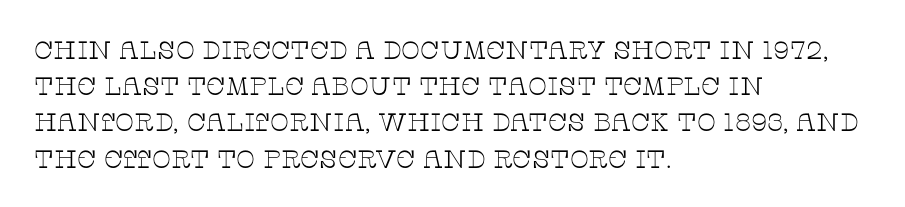
{"italic": "no", "bold": "no", "underline": "no", "align": "left", "line_spacing": "normal", "line_spacing_ratio": 1.45, "letter_spacing": "normal", "letter_spacing_em": 0.0, "glyph_px": 25}
